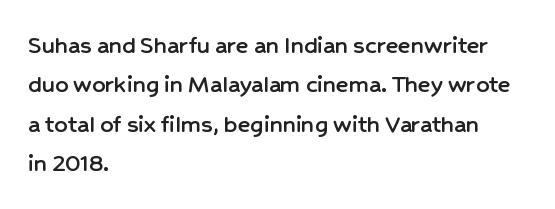
This rendering features lettering with no underline. Every row of glyphs begins at an identical x-position on the left. The leading is moderate, giving the passage an even texture. When letters stand straight like this, we call the style roman or upright.
